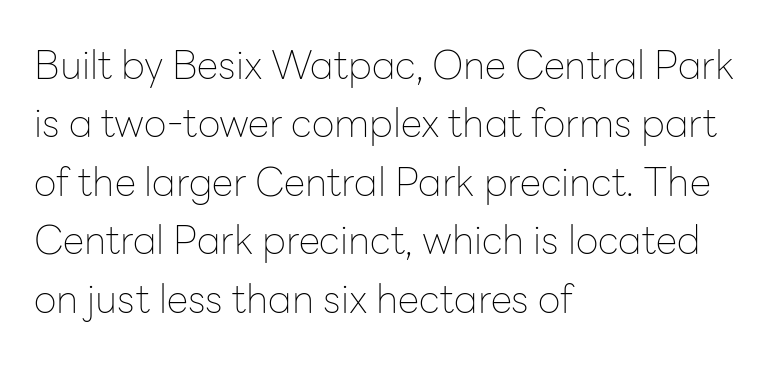
Q: Is the text bold? A: No.
Q: Is the text italic (slanted)? A: No, it is upright.
Q: Is the typeface a serif or a sans-serif typeface? A: Sans-serif.
Q: Is the text underlined? A: No.
Q: How is the paragraph aligned? A: Left-aligned.
Q: Is the spacing between letters normal or unusually wide? A: Normal.
Q: Is the spacing between lines tight, normal or loose? A: Normal.
Q: Width (condensed, normal, or wide)? A: Normal.
Q: Stroke contrast? A: Low.
Q: x-height? A: Medium.
Q: Monospaced? A: No.
